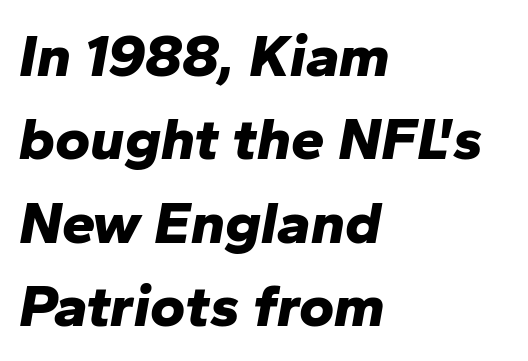
Is the block centered? No — it sits flush against the left margin. Does extra space separate the letters? No, they use regular spacing. Would a proofreader flag this as italicized? Yes. Emphasis by weight is at full strength: bold.
